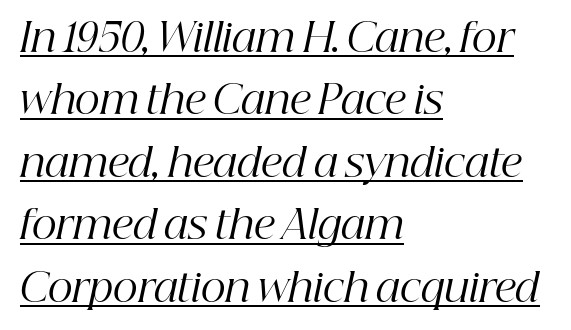
The image shows 39 px regular-weight serif type, italic (leaning right); set left-aligned, normal line spacing (1.6x), normal letter spacing, underlined; high stroke contrast and a medium x-height.
